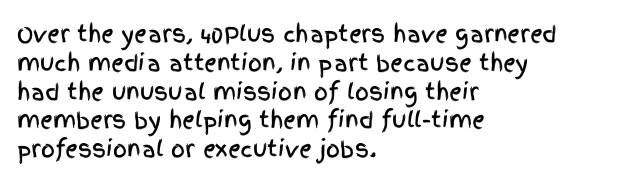
Descender tails drop into unmarked territory. Horizontal alignment here is leftward, the default for most running prose. Does extra space separate the letters? No, they use regular spacing. Upright lettering throughout. Evenly set lines give the paragraph a standard silhouette.
